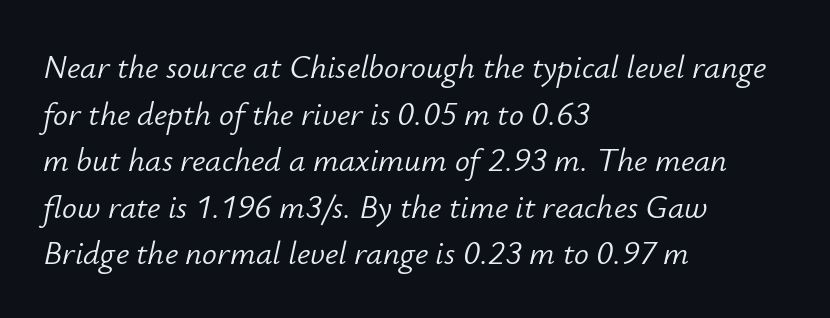
Q: Is the text bold? A: No.
Q: Is the text italic (slanted)? A: Yes, it leans right by about 12 degrees.
Q: Is the text underlined? A: No.
Q: How is the paragraph aligned? A: Left-aligned.
Q: Is the spacing between letters normal or unusually wide? A: Normal.
Q: Is the spacing between lines tight, normal or loose? A: Normal.
Q: Width (condensed, normal, or wide)? A: Normal.
Q: Stroke contrast? A: Low.
Q: x-height? A: Small.
Q: Monospaced? A: No.
